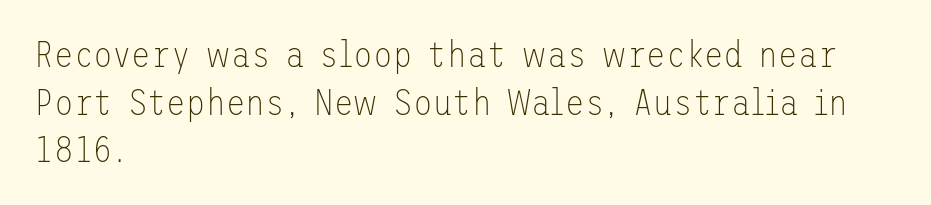
The passage shown is not bold in any degree. Are there feet on the stems? There aren't — it's a sans. The lines are quadded left. When letters stand straight like this, we call the style roman or upright. Check the space under the baseline: it is left empty.
